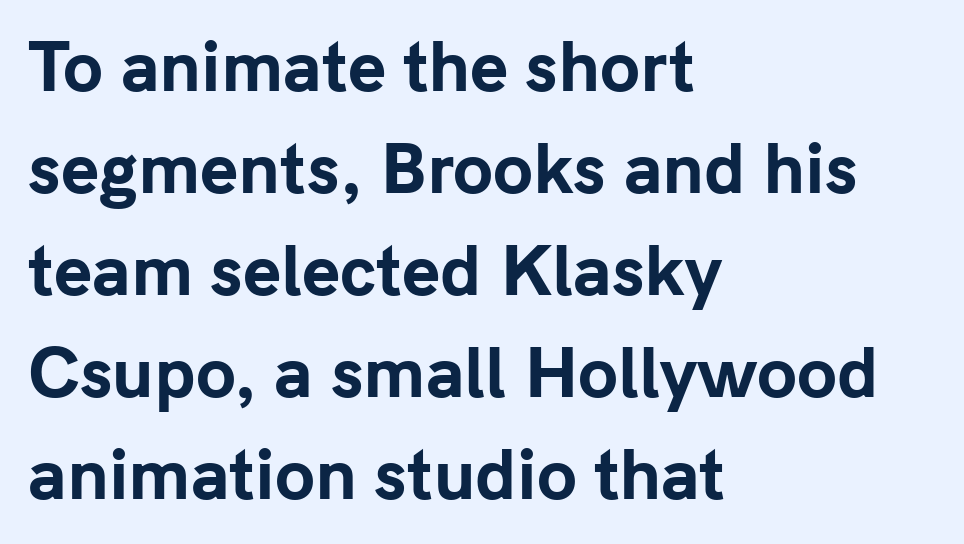
The image shows 65 px bold sans-serif type, upright; set left-aligned, normal line spacing (1.57x), normal letter spacing, not underlined; low stroke contrast and a medium x-height.
